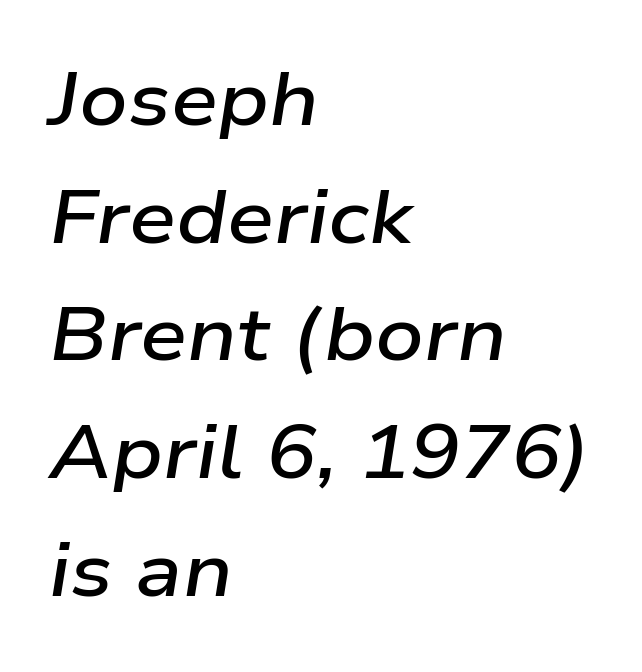
Q: Is the text bold? A: Semi-bold.
Q: Is the text italic (slanted)? A: Yes, it leans right by about 9 degrees.
Q: Is the text underlined? A: No.
Q: How is the paragraph aligned? A: Left-aligned.
Q: Is the spacing between letters normal or unusually wide? A: Normal.
Q: Is the spacing between lines tight, normal or loose? A: Normal.
Q: Width (condensed, normal, or wide)? A: Wide.
Q: Stroke contrast? A: Low.
Q: x-height? A: Medium.
Q: Monospaced? A: No.
